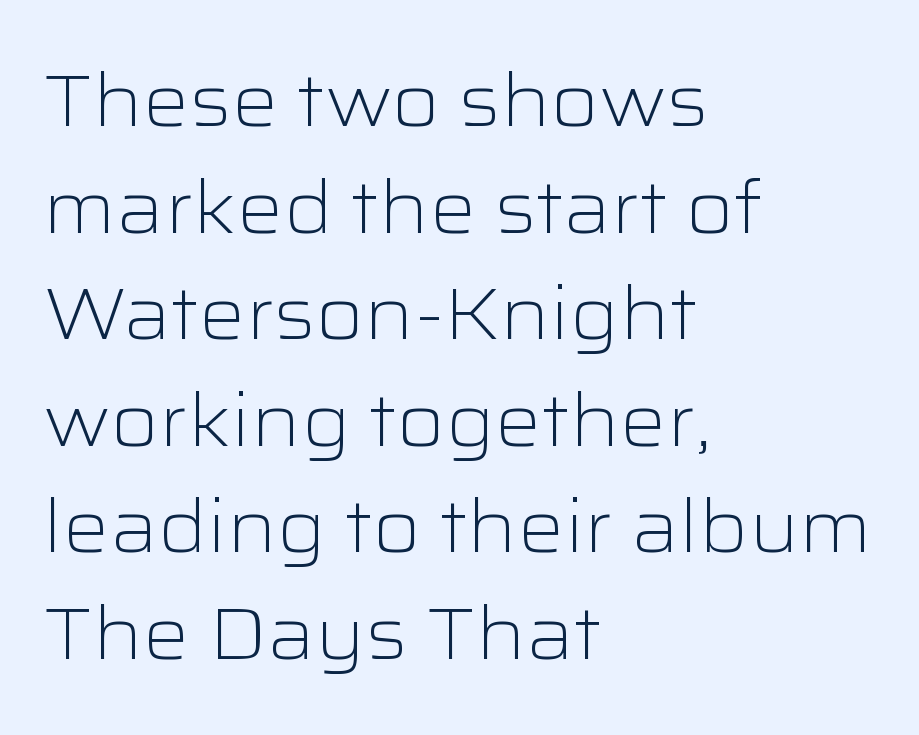
{"serif": "no", "italic": "no", "bold": "no", "weight": "light", "width": "wide", "stroke_contrast": "low", "x_height": "medium", "monospaced": "no", "underline": "no", "align": "left", "line_spacing": "normal", "line_spacing_ratio": 1.46, "letter_spacing": "normal", "letter_spacing_em": 0.0, "glyph_px": 73}
